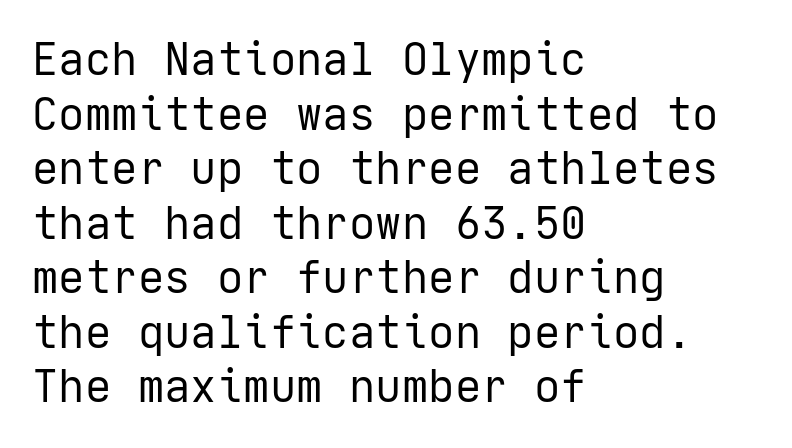
If you drew a ruler down the left edge, every line would touch it. Rule under the text: the space is simply empty. Every stem runs plumb, perpendicular to the baseline. There is no visible air inserted between adjacent glyphs.
